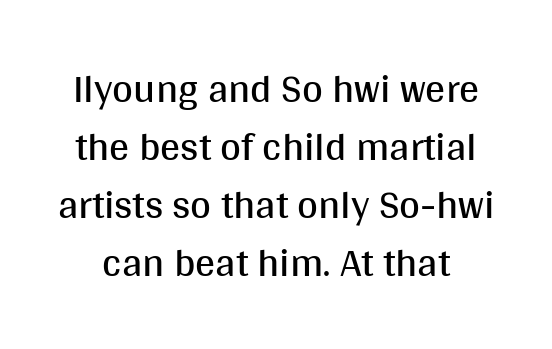
Q: Is the text bold? A: No.
Q: Is the text italic (slanted)? A: No, it is upright.
Q: Is the typeface a serif or a sans-serif typeface? A: Sans-serif.
Q: Is the text underlined? A: No.
Q: Is the spacing between letters normal or unusually wide? A: Normal.
Q: Is the spacing between lines tight, normal or loose? A: Normal.
Q: Width (condensed, normal, or wide)? A: Normal.
Q: Stroke contrast? A: Medium.
Q: x-height? A: Large.
Q: Monospaced? A: No.
